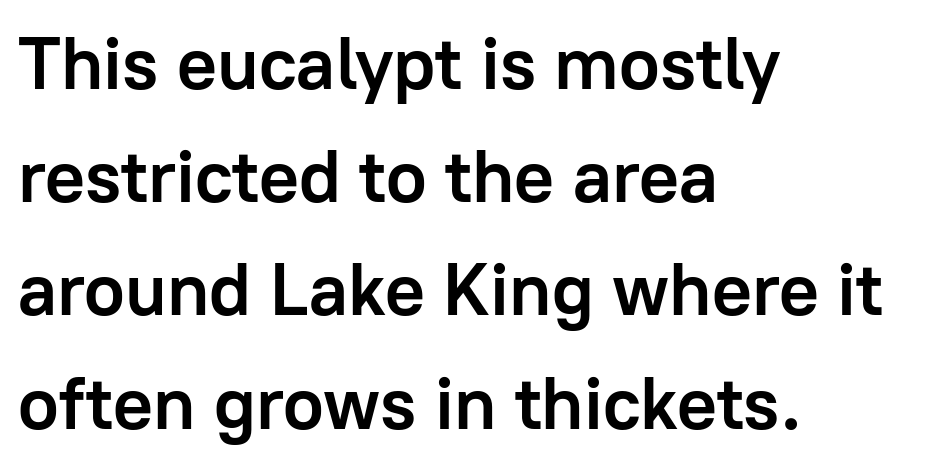
{"serif": "no", "italic": "no", "bold": "yes", "weight": "semibold", "width": "normal", "stroke_contrast": "low", "x_height": "medium", "monospaced": "no", "underline": "no", "align": "left", "line_spacing": "normal", "line_spacing_ratio": 1.53, "letter_spacing": "normal", "letter_spacing_em": 0.0, "glyph_px": 74}
